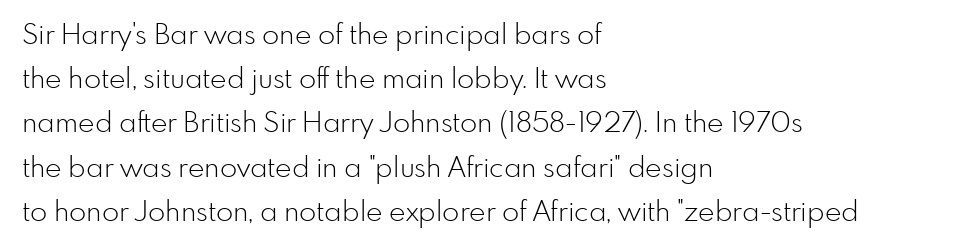
Q: Is the text bold? A: No.
Q: Is the text italic (slanted)? A: No, it is upright.
Q: Is the typeface a serif or a sans-serif typeface? A: Sans-serif.
Q: Is the text underlined? A: No.
Q: How is the paragraph aligned? A: Left-aligned.
Q: Is the spacing between letters normal or unusually wide? A: Normal.
Q: Is the spacing between lines tight, normal or loose? A: Normal.
Q: Width (condensed, normal, or wide)? A: Normal.
Q: Stroke contrast? A: Low.
Q: x-height? A: Small.
Q: Monospaced? A: No.
